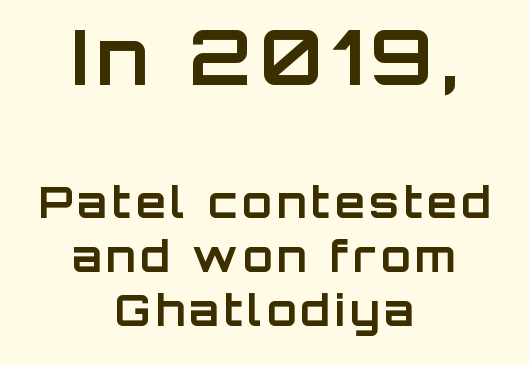
The image shows 76 px bold sans-serif type, upright; set centered, normal line spacing (1.26x), not underlined; the first (top) block is 1.77x larger; low stroke contrast and a large x-height.
